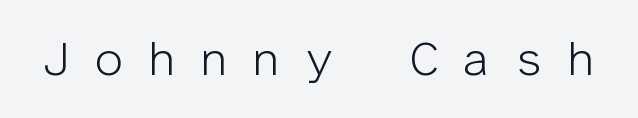
{"serif": "no", "italic": "no", "bold": "no", "weight": "light", "width": "normal", "stroke_contrast": "low", "x_height": "medium", "monospaced": "yes", "underline": "no", "letter_spacing": "wide", "letter_spacing_em": 0.46, "glyph_px": 48}
